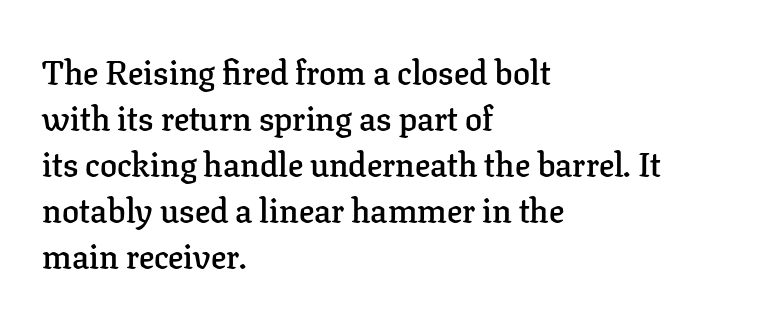
The image shows 34 px semibold serif type, upright; set left-aligned, normal line spacing (1.35x), normal letter spacing, not underlined; low stroke contrast and a medium x-height.
